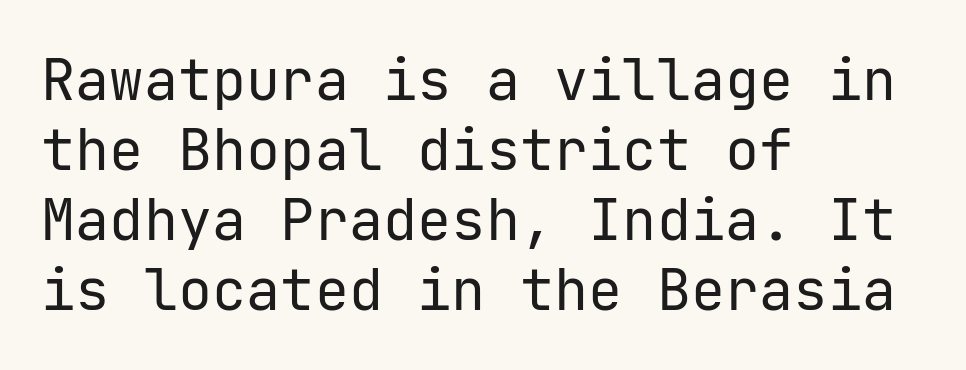
{"serif": "no", "italic": "no", "bold": "no", "weight": "regular", "width": "normal", "stroke_contrast": "low", "x_height": "medium", "underline": "no", "align": "left", "line_spacing_ratio": 1.23, "letter_spacing": "normal", "letter_spacing_em": 0.0, "glyph_px": 57}
